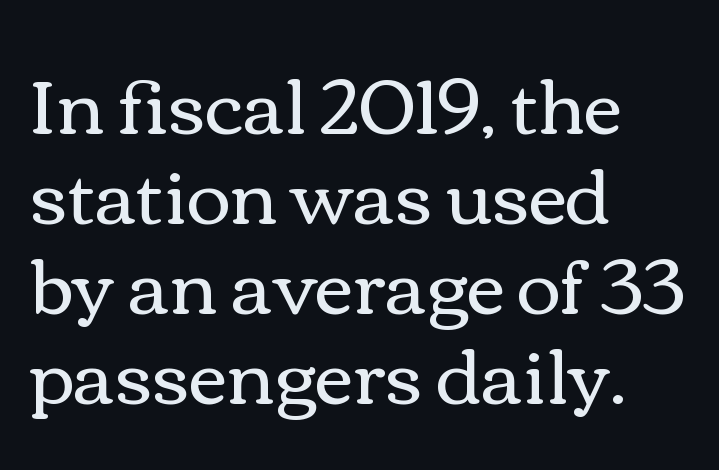
The image shows 75 px regular-weight, wide type, upright; set left-aligned, line spacing 1.2x, normal letter spacing, not underlined; medium stroke contrast and a medium x-height.
